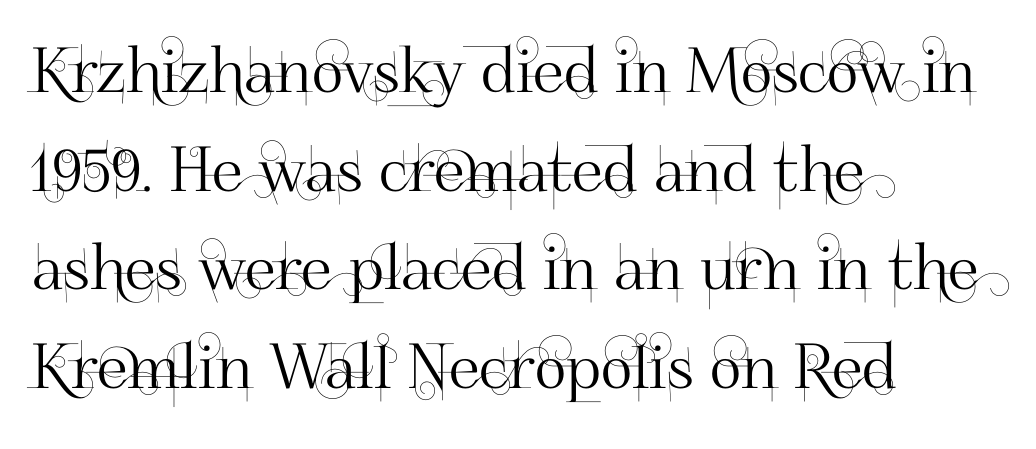
The image shows 62 px sans-serif type, upright; set left-aligned, normal line spacing (1.59x), normal letter spacing, not underlined; high stroke contrast and a small x-height.
